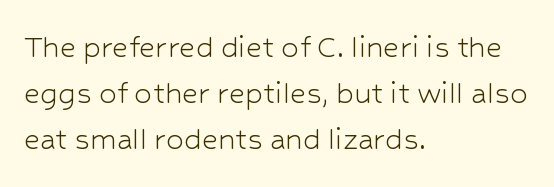
Q: Is the text bold? A: No.
Q: Is the text italic (slanted)? A: No, it is upright.
Q: Is the typeface a serif or a sans-serif typeface? A: Sans-serif.
Q: Is the text underlined? A: No.
Q: How is the paragraph aligned? A: Left-aligned.
Q: Is the spacing between letters normal or unusually wide? A: Normal.
Q: Is the spacing between lines tight, normal or loose? A: Normal.
Q: Width (condensed, normal, or wide)? A: Normal.
Q: Stroke contrast? A: Low.
Q: x-height? A: Medium.
Q: Monospaced? A: No.
